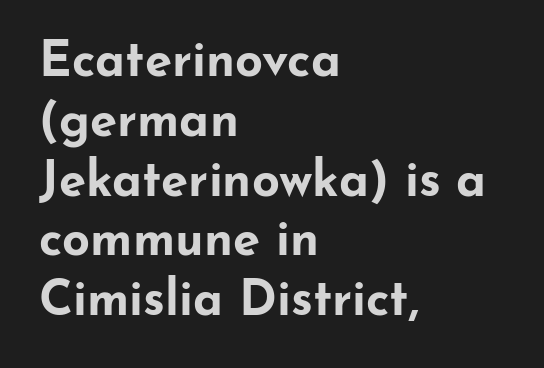
No italicization has been applied; the sample stays upright. I'd describe the lettering as bold — thick and assertive. Decoration check: the copy has no underline. Do the characters align in a grid? No, the font is proportional.
